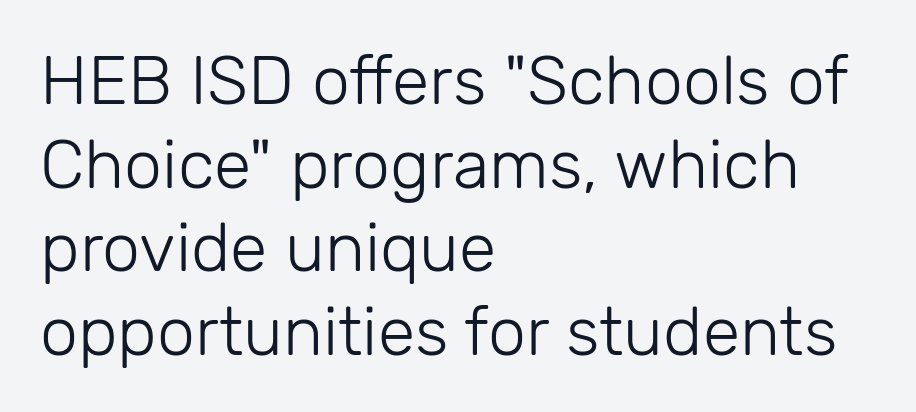
The image shows 68 px light sans-serif type, upright; set left-aligned, line spacing 1.23x, normal letter spacing, not underlined; low stroke contrast and a medium x-height.
